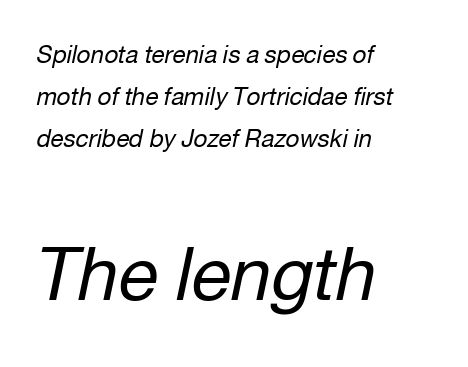
The image shows 73 px regular-weight type, italic (leaning right); set left-aligned, line spacing 1.75x, normal letter spacing, not underlined; the second (bottom) block is 3.04x larger; low stroke contrast and a medium x-height.
